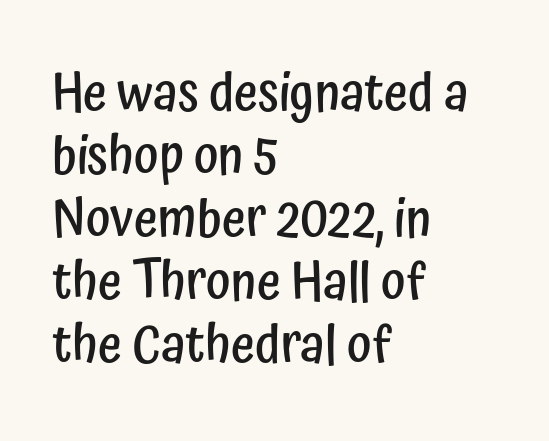
Does extra space separate the letters? No, they use regular spacing. The letters advance in unequal steps, a hallmark of proportional type. Stroke terminals: plain, sans-serif. Decoration check: the copy has no underline. The lettering stays uniformly vertical, giving the passage a roman look.
